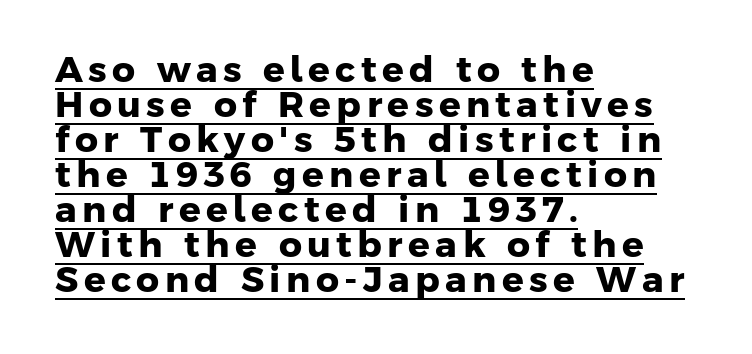
Think of a printed novel: that variable character pitch is what you see here. A sans-serif font was chosen for this passage. How heavy is the stroke? Heavy — this is a bold. Summary of vertical rhythm: compact, with narrow interline spacing. Quick note: underline on.
